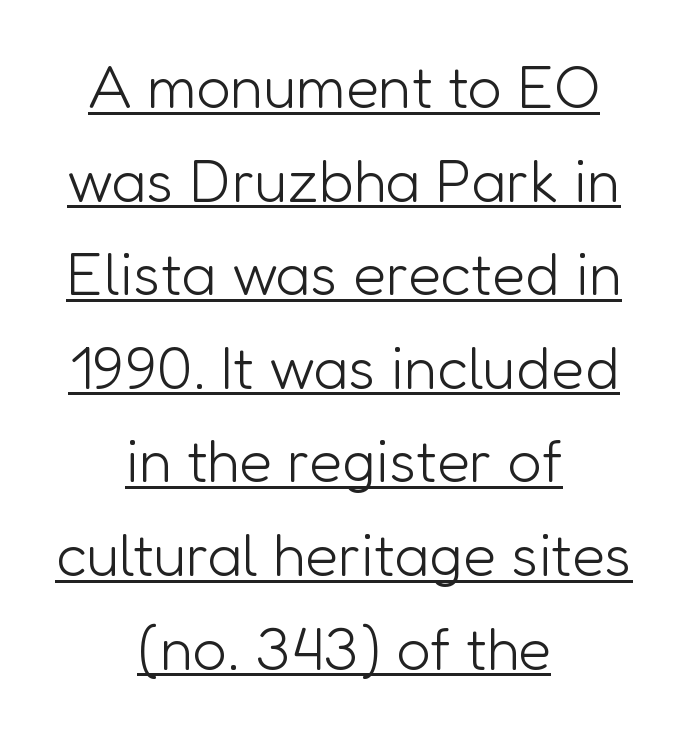
The image shows 60 px light sans-serif type, upright; set centered, normal line spacing (1.56x), normal letter spacing, underlined; low stroke contrast and a medium x-height.
